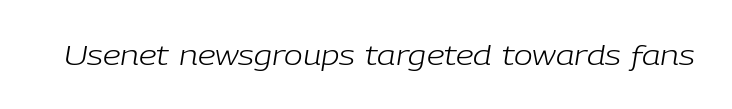
{"italic": "yes", "lean": "right", "slant_degrees": 9, "bold": "no", "weight": "light", "width": "normal", "stroke_contrast": "low", "x_height": "medium", "monospaced": "no", "underline": "no", "letter_spacing": "normal", "letter_spacing_em": 0.0, "glyph_px": 28}
